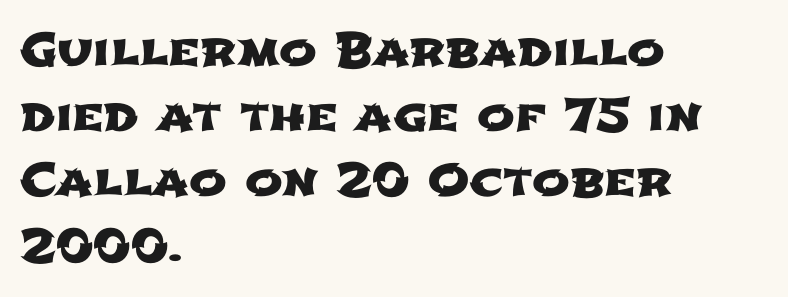
{"serif": "no", "width": "wide", "stroke_contrast": "low", "x_height": "medium", "monospaced": "no", "underline": "no", "align": "left", "line_spacing": "normal", "line_spacing_ratio": 1.45, "letter_spacing": "normal", "letter_spacing_em": 0.0, "glyph_px": 45}
